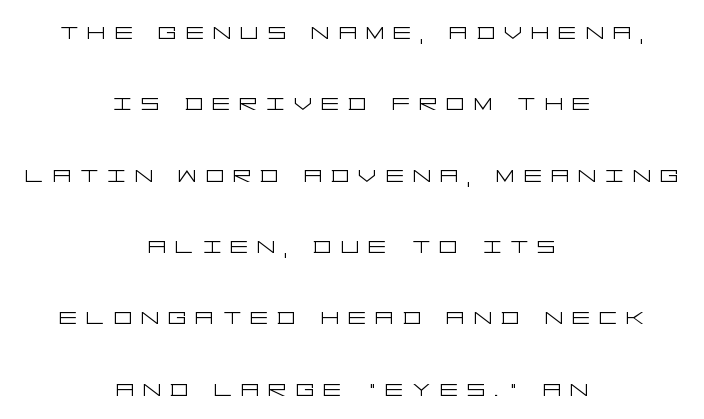
The image shows 29 px light, wide sans-serif type, upright; set centered, loose line spacing (2.46x), unusually wide letter spacing (+0.3 em), not underlined; low stroke contrast and a large x-height.
